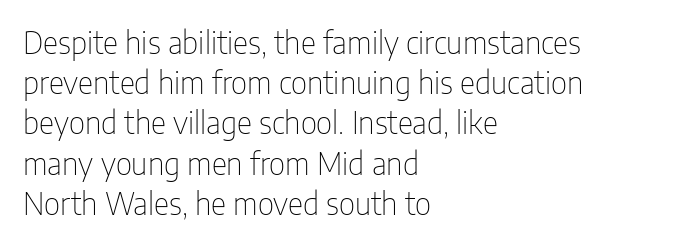
The image shows 30 px thin, condensed sans-serif type, upright; set left-aligned, normal line spacing (1.34x), normal letter spacing, not underlined; low stroke contrast and a medium x-height.
